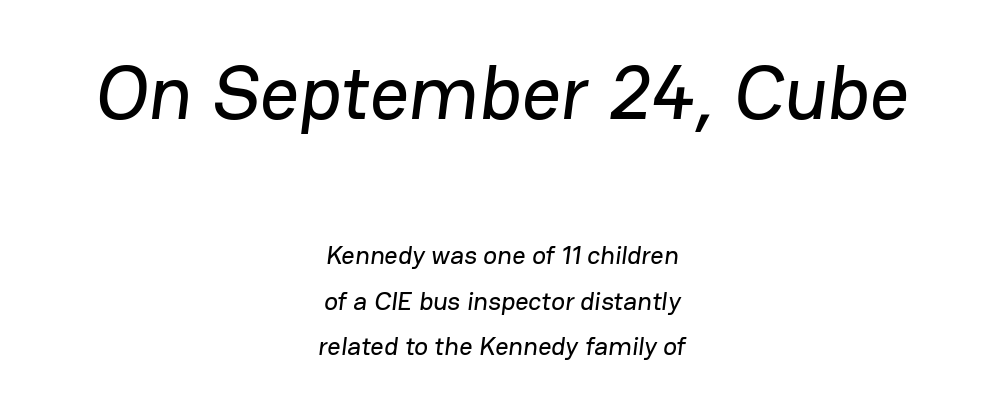
Q: Is the typeface a serif or a sans-serif typeface? A: Sans-serif.
Q: Is the text underlined? A: No.
Q: How is the paragraph aligned? A: Centered.
Q: Is the spacing between letters normal or unusually wide? A: Normal.
Q: Which block of text is set in a larger size, the first (top) or the second (bottom)? A: The first (top) one.
Q: Width (condensed, normal, or wide)? A: Normal.
Q: Stroke contrast? A: Low.
Q: x-height? A: Medium.
Q: Monospaced? A: No.
